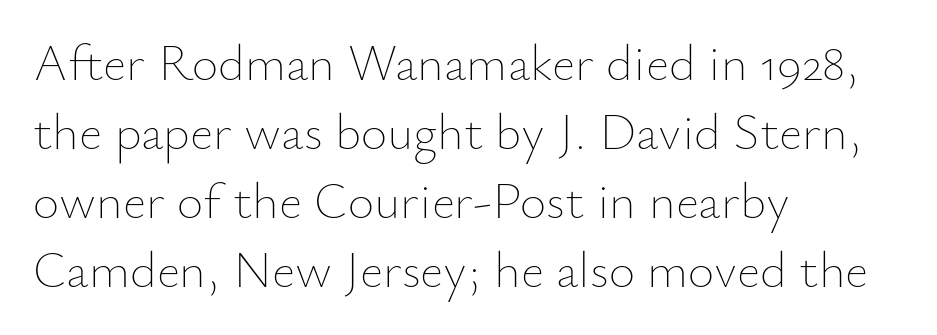
{"italic": "no", "bold": "no", "weight": "thin", "width": "normal", "stroke_contrast": "low", "x_height": "small", "monospaced": "no", "underline": "no", "align": "left", "line_spacing": "normal", "line_spacing_ratio": 1.35, "letter_spacing": "normal", "letter_spacing_em": 0.0, "glyph_px": 51}
